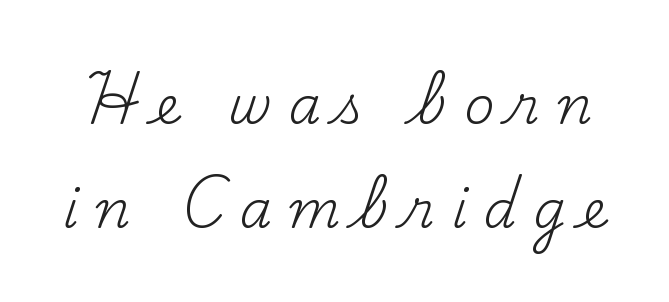
{"serif": "yes", "bold": "no", "weight": "regular", "width": "normal", "stroke_contrast": "medium", "x_height": "small", "monospaced": "no", "underline": "no", "line_spacing": "loose", "line_spacing_ratio": 2.0, "letter_spacing": "wide", "letter_spacing_em": 0.32, "glyph_px": 52}
